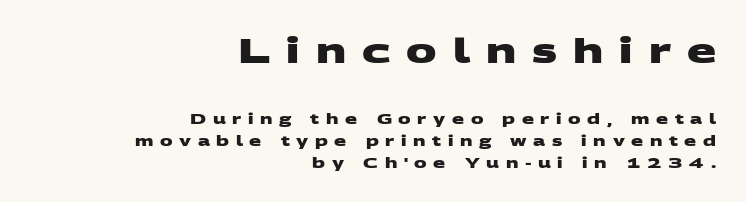
Regarding serifs, this sample does without them. The composition opens big and finishes small. The passage shown is emphatically bold. The setting favours the right margin, as signatures and pull-quotes sometimes do.
